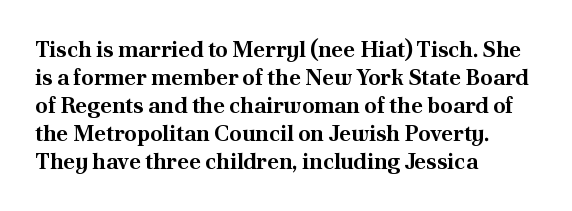
The image shows 22 px bold type, upright; set left-aligned, normal line spacing (1.27x), normal letter spacing, not underlined.
